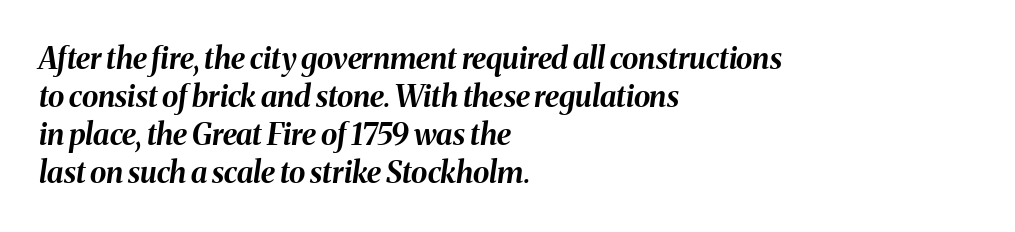
Compared with typical paragraphs, the rows here are spaced about the same. Look at the tracking — it's just the regular setting, nothing added. The area under the type is left untouched. In CSS terms this would be text-align: left.
